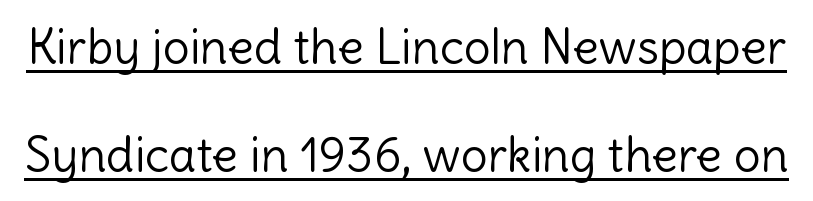
{"serif": "no", "italic": "no", "bold": "no", "weight": "light", "width": "normal", "x_height": "medium", "monospaced": "no", "underline": "yes", "line_spacing": "loose", "line_spacing_ratio": 2.25, "letter_spacing": "normal", "letter_spacing_em": 0.0, "glyph_px": 48}
